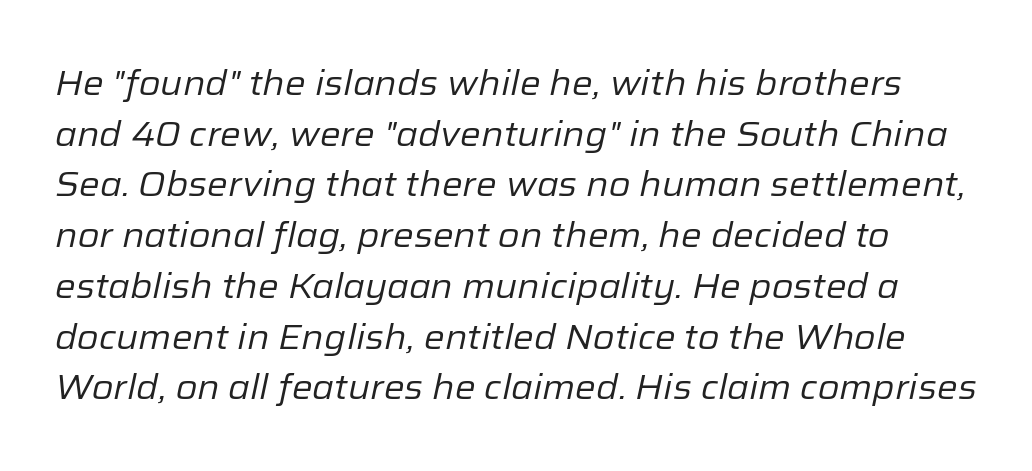
The image shows 35 px regular-weight type, italic (leaning right); set normal line spacing (1.45x), normal letter spacing, not underlined; low stroke contrast and a medium x-height.
